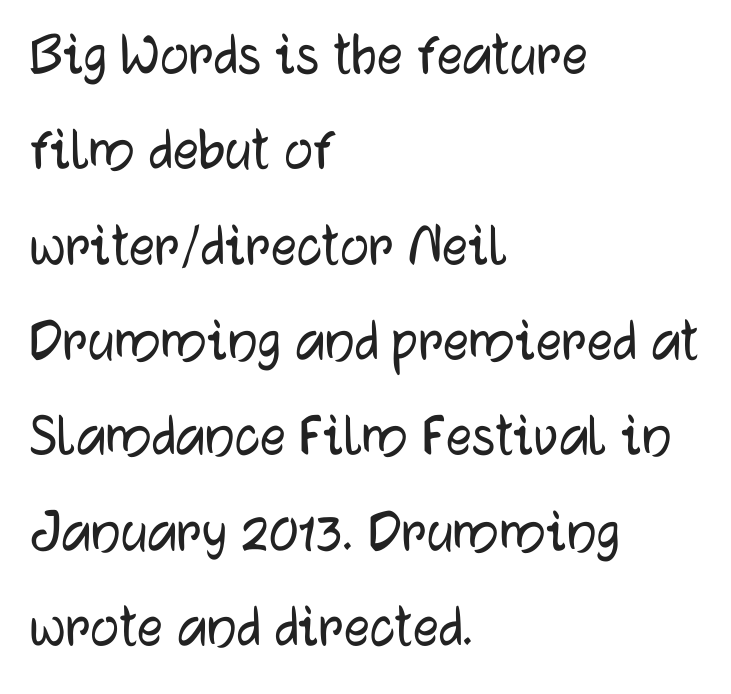
{"serif": "no", "italic": "no", "width": "normal", "stroke_contrast": "low", "x_height": "medium", "monospaced": "no", "underline": "no", "align": "left", "line_spacing": "normal", "line_spacing_ratio": 1.49, "letter_spacing": "normal", "letter_spacing_em": 0.0, "glyph_px": 64}
